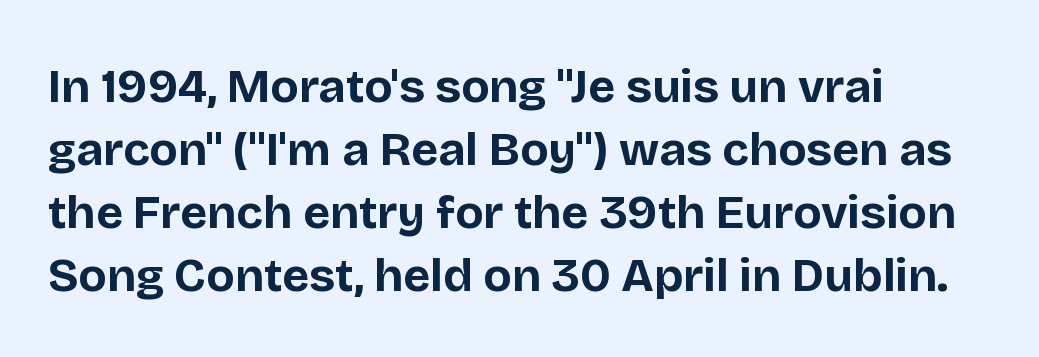
These lines sit exactly where default settings would place them. The paragraph shown leans on its left margin. The text was rendered using a sans face with plain stroke endings. Here the glyphs are tracked normally, forming tight word shapes. Think of a printed novel: that variable character pitch is what you see here. Is there any slant? The stems are plumb.
